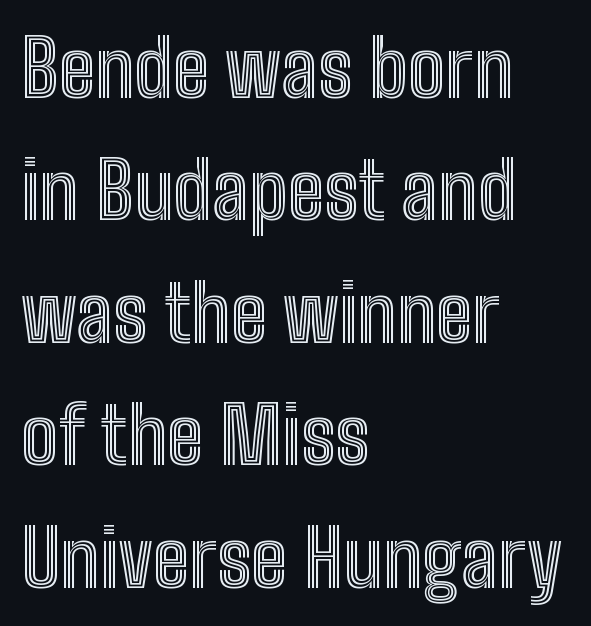
Q: Is the text italic (slanted)? A: No, it is upright.
Q: Is the text underlined? A: No.
Q: How is the paragraph aligned? A: Left-aligned.
Q: Is the spacing between letters normal or unusually wide? A: Normal.
Q: Is the spacing between lines tight, normal or loose? A: Normal.
Q: Width (condensed, normal, or wide)? A: Condensed.
Q: x-height? A: Medium.
Q: Monospaced? A: No.
